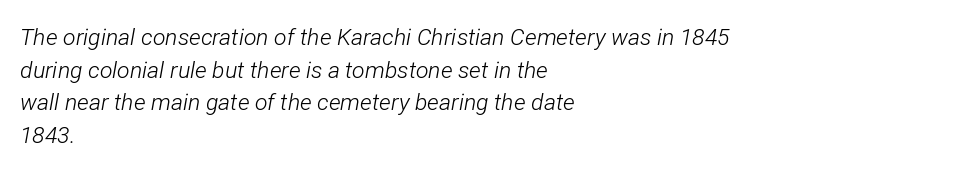
Q: Is the text bold? A: No.
Q: Is the text italic (slanted)? A: Yes, it leans right by about 12 degrees.
Q: Is the text underlined? A: No.
Q: How is the paragraph aligned? A: Left-aligned.
Q: Is the spacing between letters normal or unusually wide? A: Normal.
Q: Is the spacing between lines tight, normal or loose? A: Normal.
